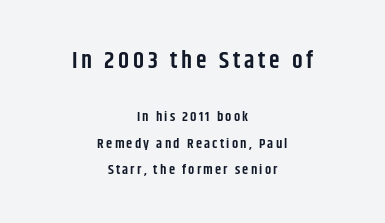
The image shows 24 px text type, upright; set centered, line spacing 1.88x, not underlined; the first (top) block is 1.71x larger.
